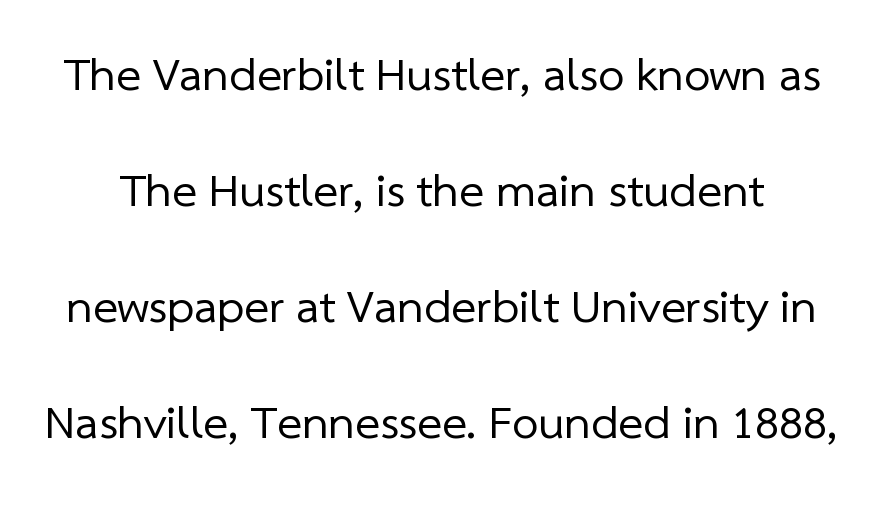
Note the varied advance widths — an 'i' is clearly narrower than an 'm'. The rendering uses a large line-height, opening up the rows. In terms of letterform style, serifs are entirely absent. The specimen omits any rule beneath the text block's lines. No extra tracking has been applied to these lines.
